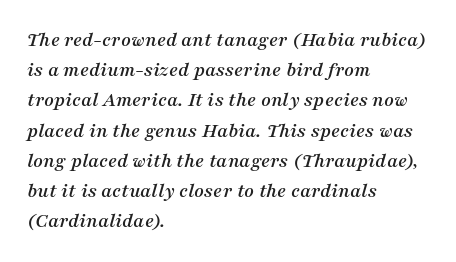
Q: Is the text italic (slanted)? A: Yes, it leans right by about 16 degrees.
Q: Is the text underlined? A: No.
Q: How is the paragraph aligned? A: Left-aligned.
Q: Is the spacing between letters normal or unusually wide? A: Normal.
Q: Is the spacing between lines tight, normal or loose? A: Normal.
